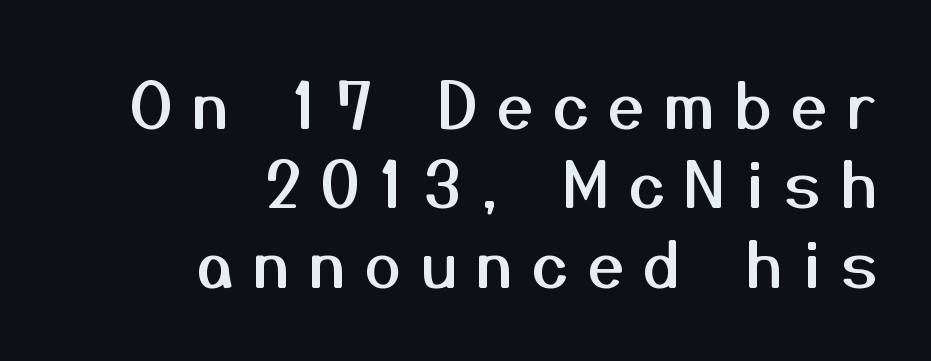
The image shows 64 px sans-serif type, upright; set right-aligned, line spacing 1.24x, unusually wide letter spacing (+0.31 em), not underlined; medium stroke contrast and a medium x-height.
